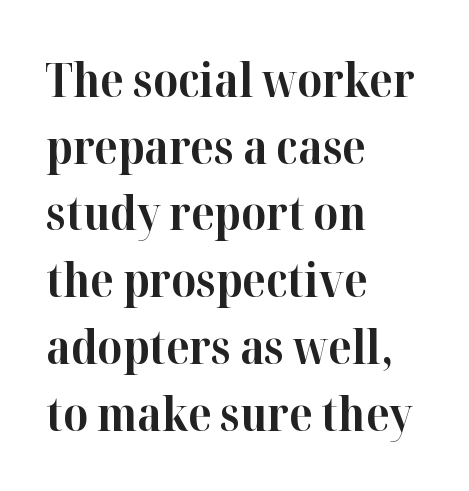
{"serif": "yes", "italic": "no", "bold": "yes", "weight": "bold", "width": "normal", "stroke_contrast": "high", "x_height": "medium", "monospaced": "no", "underline": "no", "align": "left", "line_spacing": "normal", "line_spacing_ratio": 1.42, "letter_spacing": "normal", "letter_spacing_em": 0.0, "glyph_px": 47}
